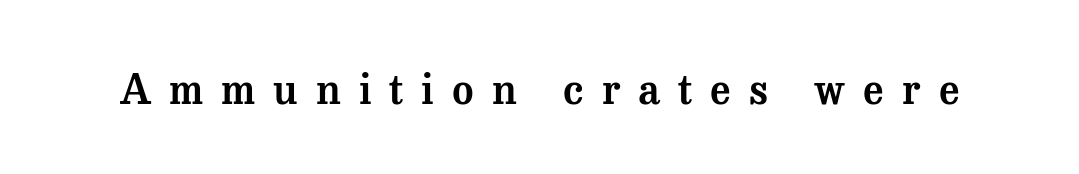
{"serif": "yes", "italic": "no", "width": "normal", "stroke_contrast": "medium", "x_height": "medium", "monospaced": "no", "underline": "no", "letter_spacing": "wide", "letter_spacing_em": 0.44, "glyph_px": 41}
